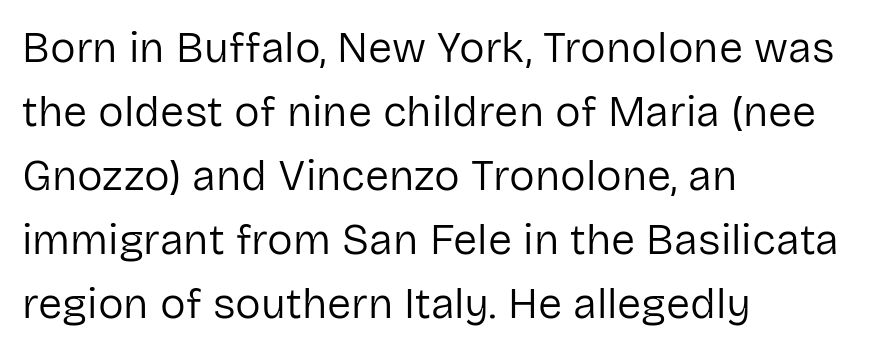
Q: Is the text bold? A: No.
Q: Is the text italic (slanted)? A: No, it is upright.
Q: Is the typeface a serif or a sans-serif typeface? A: Sans-serif.
Q: Is the text underlined? A: No.
Q: How is the paragraph aligned? A: Left-aligned.
Q: Is the spacing between letters normal or unusually wide? A: Normal.
Q: Is the spacing between lines tight, normal or loose? A: Normal.
Q: Width (condensed, normal, or wide)? A: Normal.
Q: Stroke contrast? A: Low.
Q: x-height? A: Medium.
Q: Monospaced? A: No.
